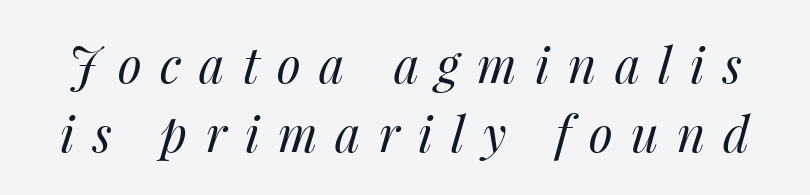
Note the varied advance widths — an 'i' is clearly narrower than an 'm'. The whole block is typeset with a tilt. Leading: standard. Underline: absent. The letters look calm and open, with moderate or lighter stems. The rendering inserts visible extra space after every character.
